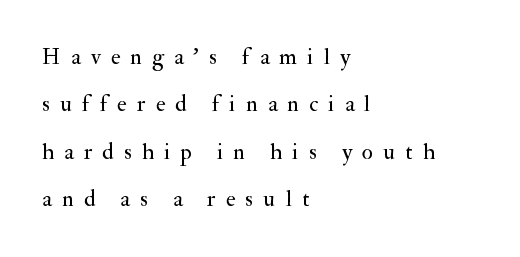
Q: Is the text bold? A: No.
Q: Is the text italic (slanted)? A: No, it is upright.
Q: Is the text underlined? A: No.
Q: How is the paragraph aligned? A: Left-aligned.
Q: Is the spacing between letters normal or unusually wide? A: Unusually wide.
Q: Is the spacing between lines tight, normal or loose? A: Loose.
